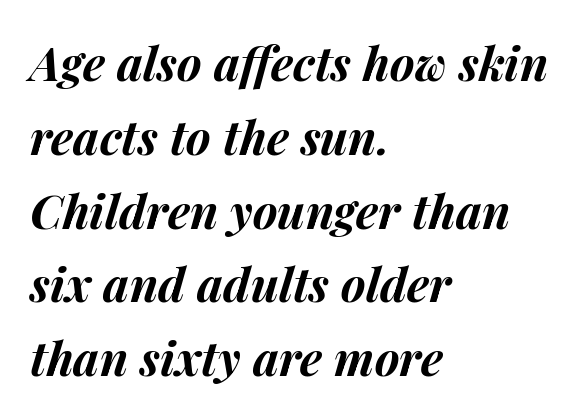
{"italic": "yes", "lean": "right", "slant_degrees": 14, "bold": "yes", "weight": "bold", "width": "normal", "stroke_contrast": "medium", "x_height": "medium", "monospaced": "no", "underline": "no", "align": "left", "line_spacing": "normal", "line_spacing_ratio": 1.57, "letter_spacing": "normal", "letter_spacing_em": 0.0, "glyph_px": 47}
